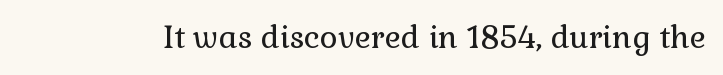
Posture: straight, roman, zero tilt. Decoration check: the copy has no underline. Typographically, this falls in the serif category. The rendering uses natural spacing where letterforms have individual widths. Caption: standard tracking, unaltered.
